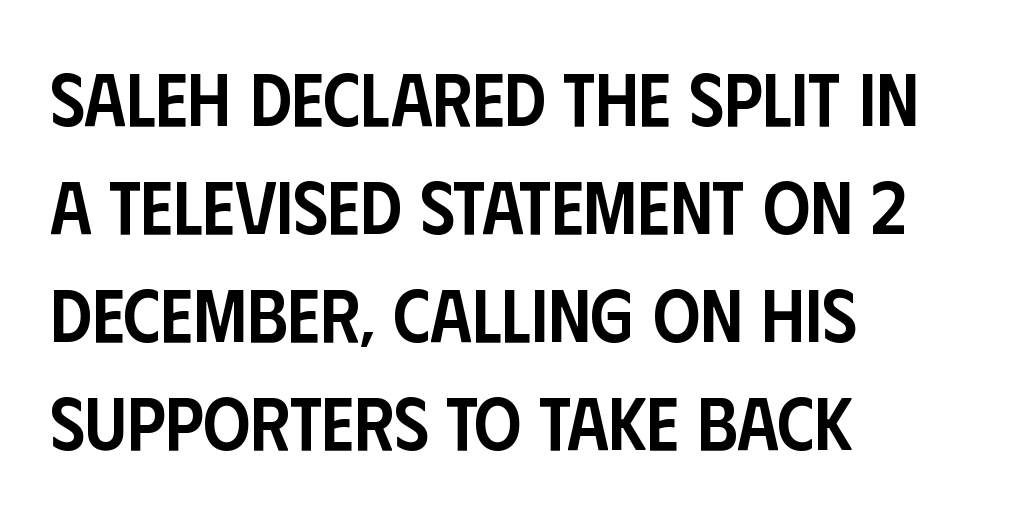
Q: Is the text bold? A: Semi-bold.
Q: Is the text italic (slanted)? A: No, it is upright.
Q: Is the typeface a serif or a sans-serif typeface? A: Sans-serif.
Q: Is the text underlined? A: No.
Q: How is the paragraph aligned? A: Left-aligned.
Q: Is the spacing between letters normal or unusually wide? A: Normal.
Q: Is the spacing between lines tight, normal or loose? A: Normal.
Q: Width (condensed, normal, or wide)? A: Condensed.
Q: Stroke contrast? A: Low.
Q: x-height? A: Large.
Q: Monospaced? A: No.
